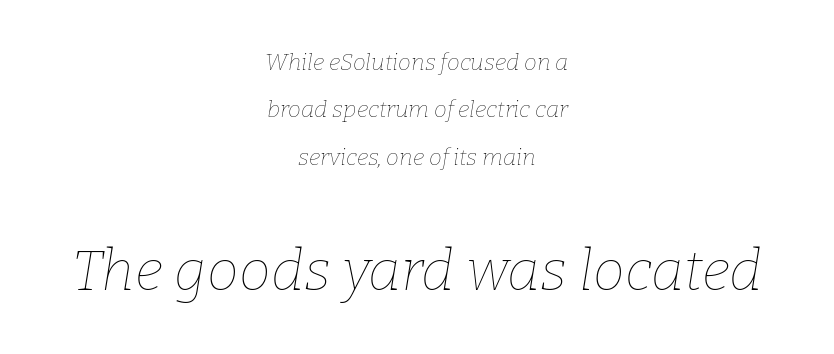
Q: Is the text bold? A: No.
Q: Is the text italic (slanted)? A: Yes, it leans right by about 9 degrees.
Q: Is the text underlined? A: No.
Q: How is the paragraph aligned? A: Centered.
Q: Is the spacing between letters normal or unusually wide? A: Normal.
Q: Is the spacing between lines tight, normal or loose? A: Loose.
Q: Which block of text is set in a larger size, the first (top) or the second (bottom)? A: The second (bottom) one.
Q: Width (condensed, normal, or wide)? A: Normal.
Q: Stroke contrast? A: Low.
Q: x-height? A: Medium.
Q: Monospaced? A: No.
